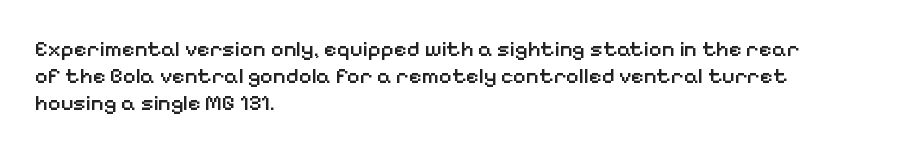
The image shows 22 px text type, upright; set left-aligned, line spacing 1.22x, normal letter spacing, not underlined.
